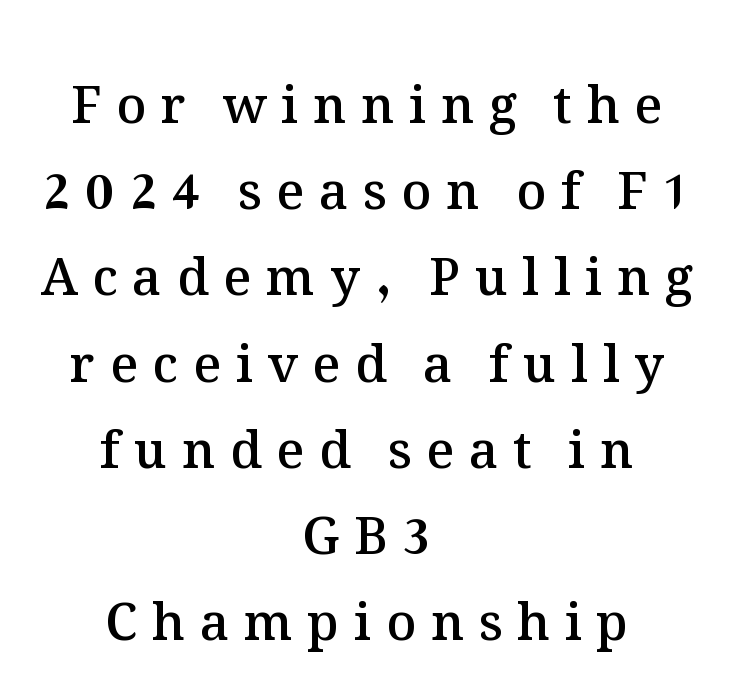
{"italic": "no", "bold": "semi", "weight": "semibold", "width": "normal", "stroke_contrast": "medium", "x_height": "medium", "monospaced": "no", "underline": "no", "align": "center", "line_spacing": "normal", "line_spacing_ratio": 1.69, "letter_spacing": "wide", "letter_spacing_em": 0.29, "glyph_px": 51}
